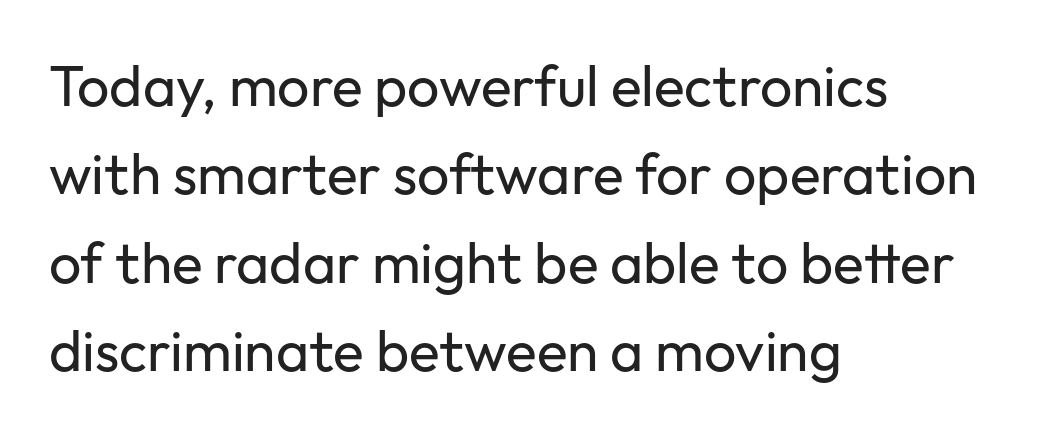
{"serif": "no", "italic": "no", "bold": "no", "weight": "regular", "width": "normal", "stroke_contrast": "low", "x_height": "medium", "monospaced": "no", "underline": "no", "align": "left", "line_spacing": "normal", "line_spacing_ratio": 1.55, "letter_spacing": "normal", "letter_spacing_em": 0.0, "glyph_px": 57}
